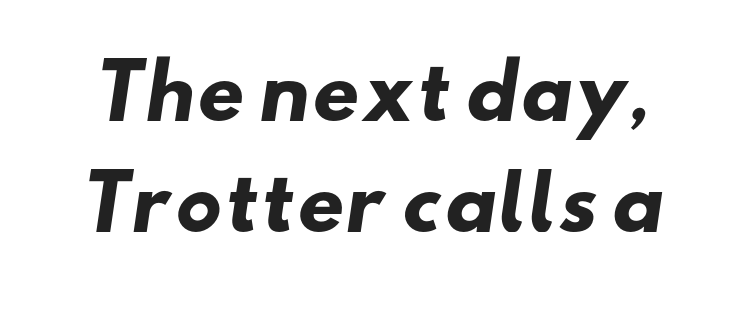
Q: Is the text bold? A: Yes.
Q: Is the typeface a serif or a sans-serif typeface? A: Sans-serif.
Q: Is the text underlined? A: No.
Q: Is the spacing between letters normal or unusually wide? A: Normal.
Q: Is the spacing between lines tight, normal or loose? A: Normal.
Q: Width (condensed, normal, or wide)? A: Wide.
Q: Stroke contrast? A: Low.
Q: x-height? A: Small.
Q: Monospaced? A: No.
